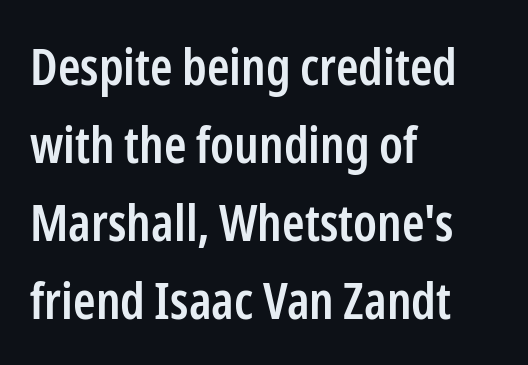
Q: Is the text bold? A: Semi-bold.
Q: Is the text italic (slanted)? A: No, it is upright.
Q: Is the typeface a serif or a sans-serif typeface? A: Sans-serif.
Q: Is the text underlined? A: No.
Q: How is the paragraph aligned? A: Left-aligned.
Q: Is the spacing between letters normal or unusually wide? A: Normal.
Q: Is the spacing between lines tight, normal or loose? A: Normal.
Q: Width (condensed, normal, or wide)? A: Condensed.
Q: Stroke contrast? A: Low.
Q: x-height? A: Medium.
Q: Monospaced? A: No.
